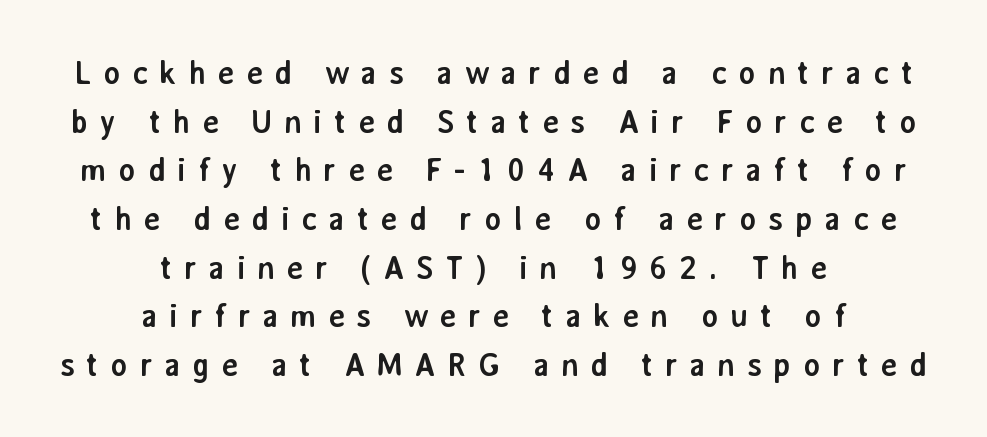
Q: Is the text bold? A: Yes.
Q: Is the text italic (slanted)? A: No, it is upright.
Q: Is the typeface a serif or a sans-serif typeface? A: Sans-serif.
Q: Is the text underlined? A: No.
Q: How is the paragraph aligned? A: Centered.
Q: Is the spacing between letters normal or unusually wide? A: Unusually wide.
Q: Is the spacing between lines tight, normal or loose? A: Normal.
Q: Width (condensed, normal, or wide)? A: Normal.
Q: Stroke contrast? A: Low.
Q: x-height? A: Medium.
Q: Monospaced? A: No.
